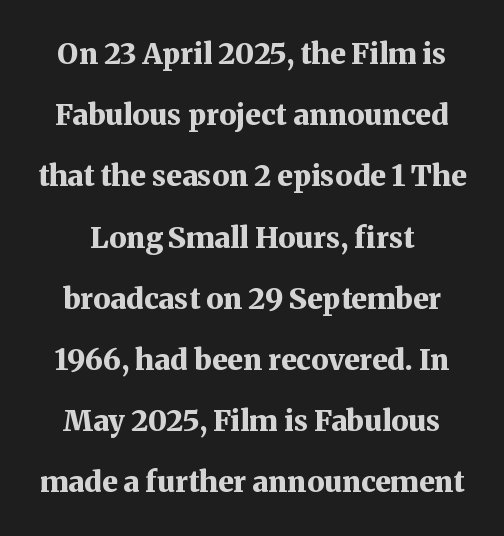
The typography opts for an upright posture over an oblique one. Widely set lines give the paragraph a tall, airy silhouette. The specimen omits any rule beneath the text block's lines. You could call the tracking neutral — neither tight nor loose.
